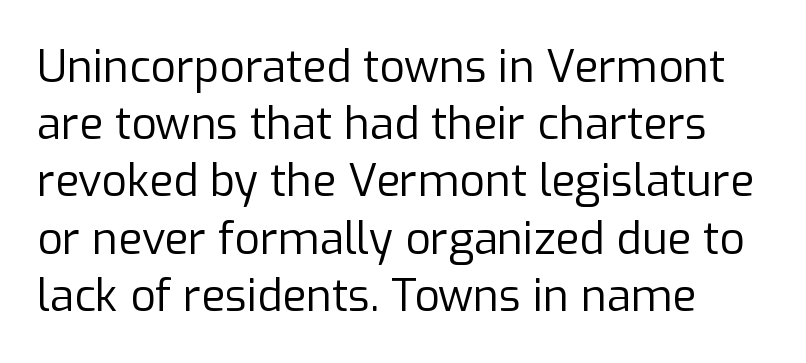
The image shows 44 px regular-weight sans-serif type, upright; set normal line spacing (1.3x), normal letter spacing, not underlined; low stroke contrast and a medium x-height.
